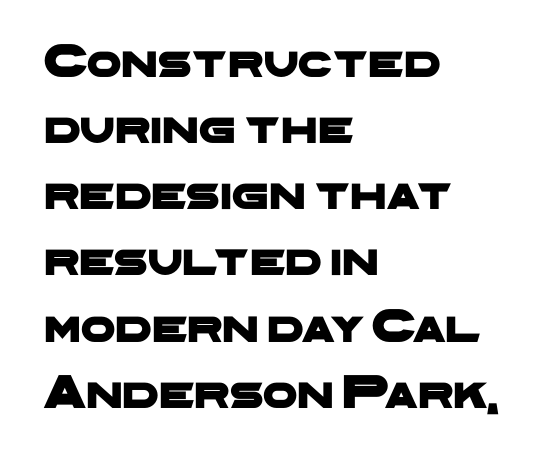
The image shows 49 px wide sans-serif type; set left-aligned, normal line spacing (1.35x), normal letter spacing, not underlined; low stroke contrast and a medium x-height.
